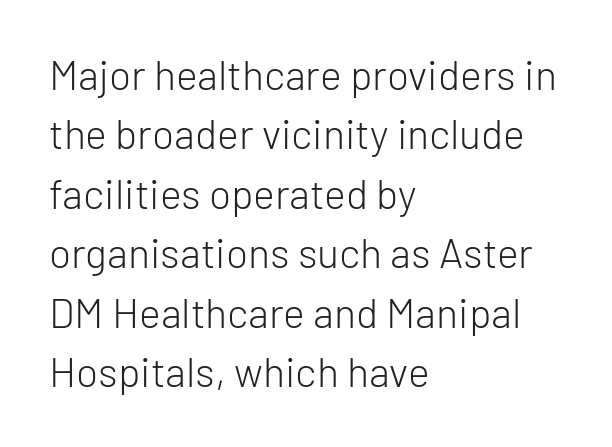
{"serif": "no", "italic": "no", "bold": "no", "weight": "light", "width": "normal", "stroke_contrast": "low", "x_height": "medium", "monospaced": "no", "underline": "no", "align": "left", "line_spacing": "normal", "line_spacing_ratio": 1.45, "letter_spacing": "normal", "letter_spacing_em": 0.0, "glyph_px": 41}
